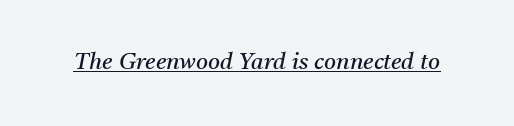
Underlining? Definitely there. A typesetter would mark this as italic. Counters stay open thanks to moderate or lighter strokes. Each word holds together tightly as a unit, with standard inter-letter gaps.
